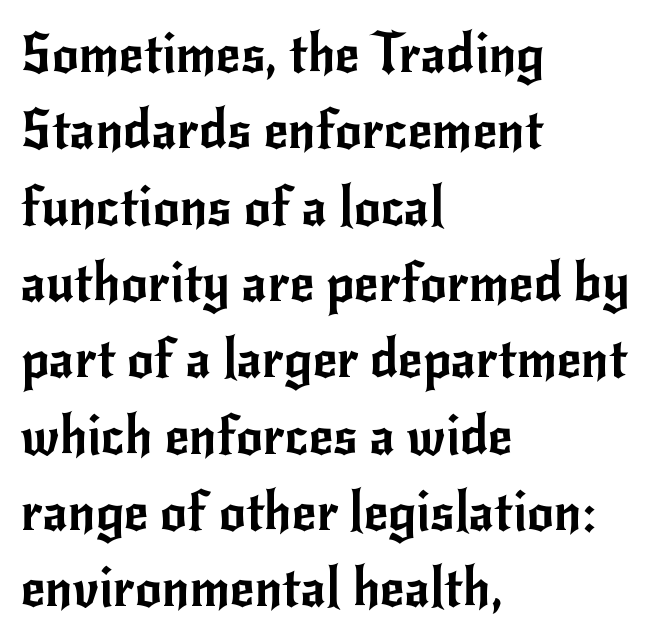
Q: Is the text italic (slanted)? A: No, it is upright.
Q: Is the typeface a serif or a sans-serif typeface? A: Sans-serif.
Q: Is the text underlined? A: No.
Q: How is the paragraph aligned? A: Left-aligned.
Q: Is the spacing between letters normal or unusually wide? A: Normal.
Q: Is the spacing between lines tight, normal or loose? A: Normal.
Q: Width (condensed, normal, or wide)? A: Normal.
Q: Stroke contrast? A: Low.
Q: x-height? A: Small.
Q: Monospaced? A: No.
